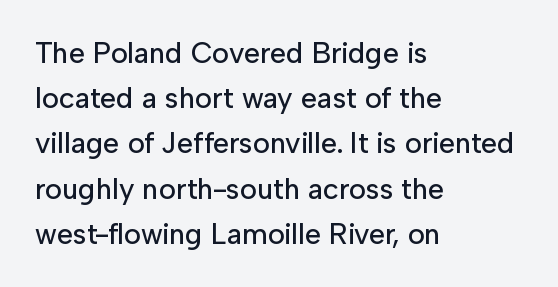
The image shows 29 px sans-serif type, upright; set left-aligned, normal line spacing (1.56x), normal letter spacing, not underlined; low stroke contrast and a medium x-height.
